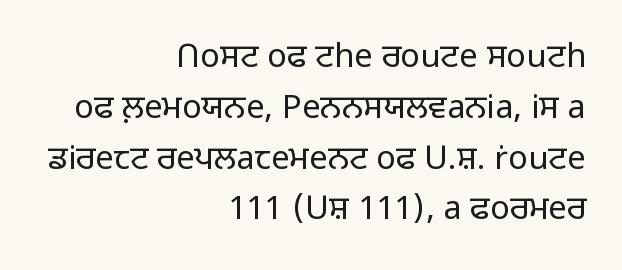
You can tell from the bare stems that sans-serif type was used. Lines of text with bare space underneath. You could not count columns in this text — the font is proportionally spaced. Heaviness? Minimal to ordinary, like unemphasized prose. This sample uses an upright cut, with every glyph sitting square on the baseline.
